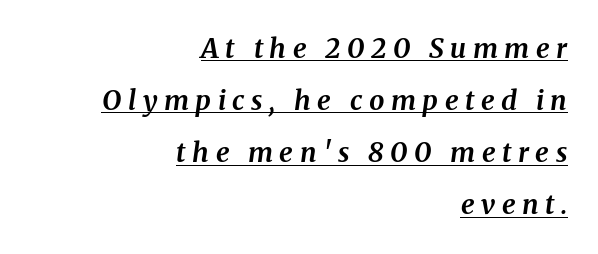
Q: Is the text bold? A: Yes.
Q: Is the text italic (slanted)? A: Yes, it leans right by about 8 degrees.
Q: Is the text underlined? A: Yes.
Q: How is the paragraph aligned? A: Right-aligned.
Q: Is the spacing between letters normal or unusually wide? A: Unusually wide.
Q: Is the spacing between lines tight, normal or loose? A: Loose.
